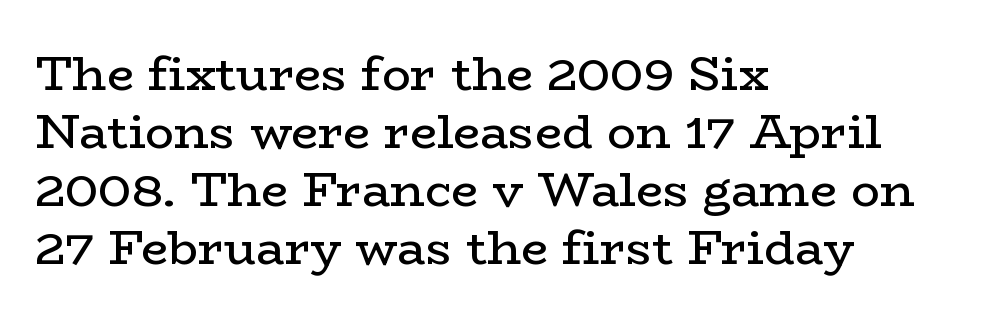
{"serif": "yes", "italic": "no", "bold": "no", "weight": "regular", "width": "wide", "stroke_contrast": "low", "x_height": "medium", "monospaced": "no", "underline": "no", "align": "left", "line_spacing_ratio": 1.21, "letter_spacing": "normal", "letter_spacing_em": 0.0, "glyph_px": 48}
